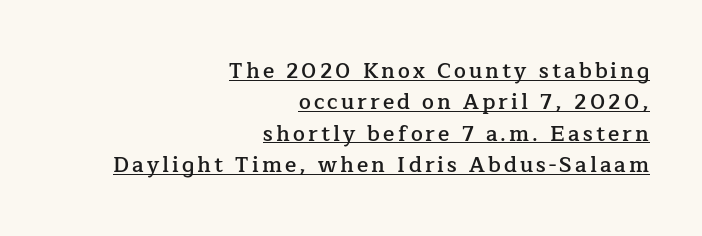
{"italic": "no", "bold": "semi", "underline": "yes", "align": "right", "line_spacing": "normal", "line_spacing_ratio": 1.49, "glyph_px": 21}
